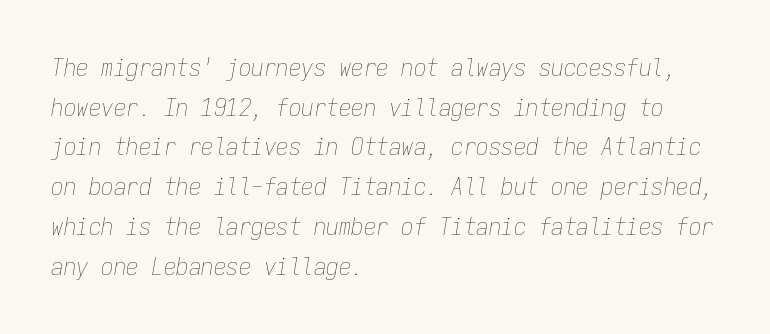
The image shows 25 px text type, italic (leaning right); set left-aligned, normal line spacing (1.59x), normal letter spacing, not underlined.
